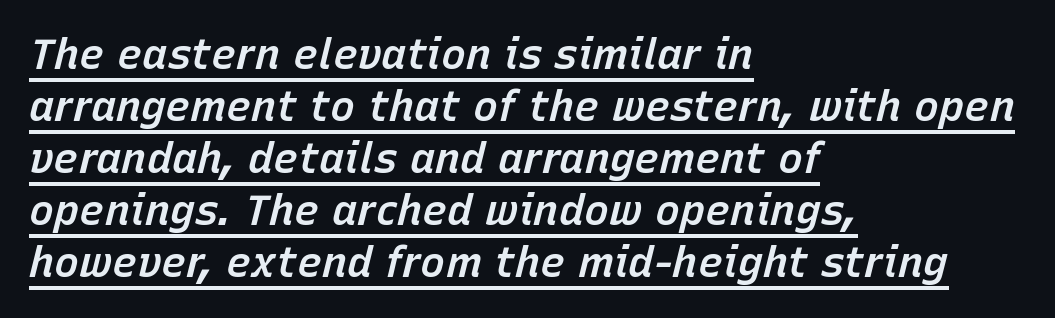
Notice how the stems are inclined rather than vertical — that's the hallmark of italics. Every letter is mildly thick-stroked: semibold rather than bold. Glance below the letters and you will spot a drawn line. This sample is left-justified, so line endings fall wherever the words run out. Looks like regular typesetting: each glyph gets only the width it needs. The type is set solid horizontally, with unmodified tracking.
